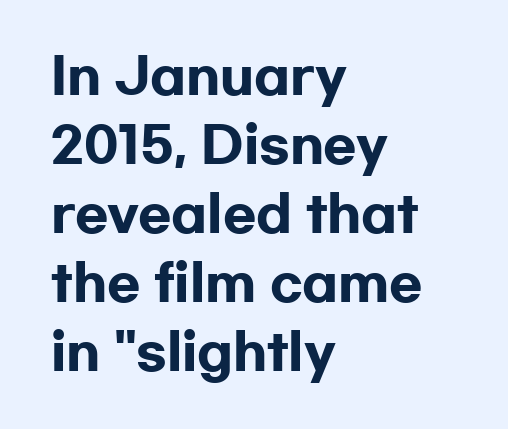
{"serif": "no", "italic": "no", "bold": "yes", "weight": "heavy", "width": "wide", "stroke_contrast": "low", "x_height": "medium", "monospaced": "no", "underline": "no", "align": "left", "line_spacing": "normal", "line_spacing_ratio": 1.41, "letter_spacing": "normal", "letter_spacing_em": 0.0, "glyph_px": 49}
